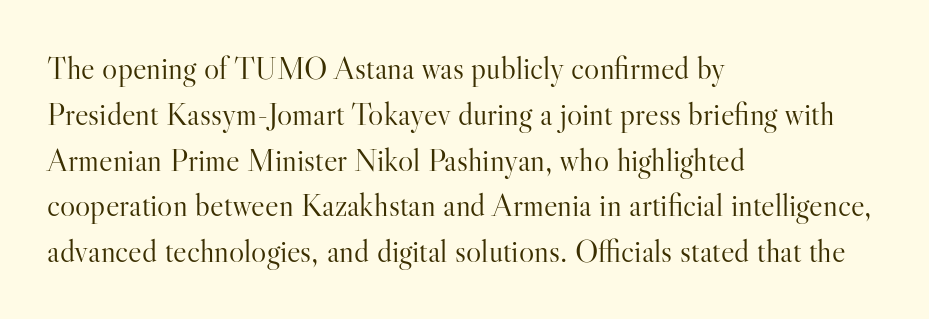
Q: Is the text bold? A: No.
Q: Is the text italic (slanted)? A: No, it is upright.
Q: Is the typeface a serif or a sans-serif typeface? A: Serif.
Q: Is the text underlined? A: No.
Q: How is the paragraph aligned? A: Left-aligned.
Q: Is the spacing between letters normal or unusually wide? A: Normal.
Q: Is the spacing between lines tight, normal or loose? A: Normal.
Q: Width (condensed, normal, or wide)? A: Normal.
Q: Stroke contrast? A: High.
Q: x-height? A: Small.
Q: Monospaced? A: No.
